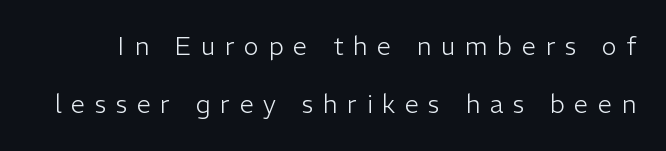
Compared with a typical body face, this is equally light or lighter still. Letters rest on an invisible, unmarked baseline. Words appear elongated and porous because spacing is wide. Unlike italic type, these characters show no tilt at all. Whoever set this chose breathing room over compactness in the vertical rhythm.
